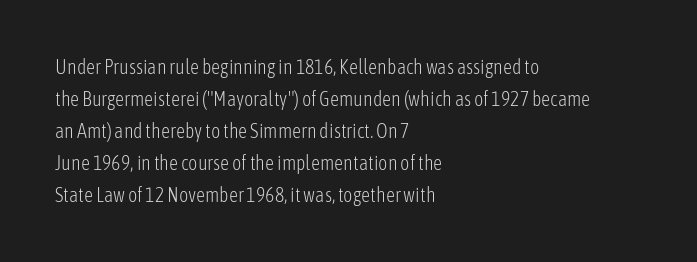
{"italic": "no", "bold": "no", "underline": "no", "align": "left", "line_spacing": "normal", "line_spacing_ratio": 1.6, "letter_spacing": "normal", "letter_spacing_em": 0.0, "glyph_px": 20}
